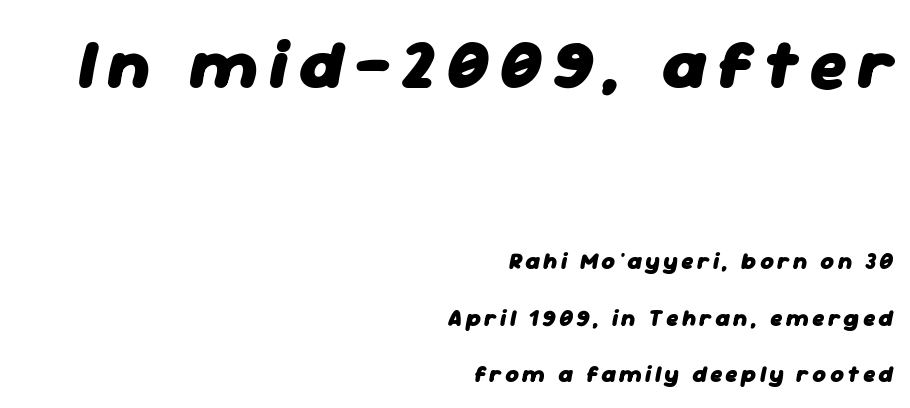
Horizontal alignment here is rightward, an uncommon choice for prose. Thick stems and heavy bowls — unmistakably bold. This sample has the flowing, uneven cadence of proportional lettering. Horizontal bands of white between lines are thick stripes. Whoever set this made the first block the dominant, larger element. A clean baseline with only descenders dipping below it.
